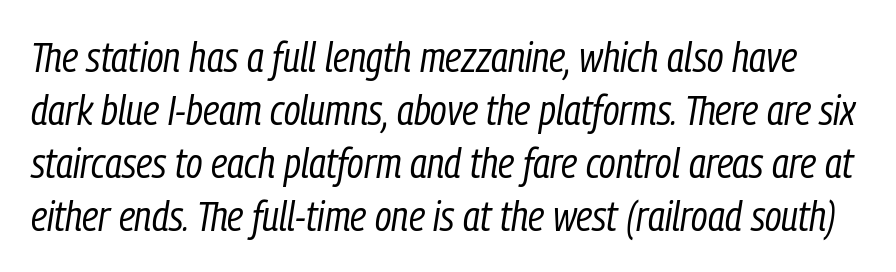
Q: Is the text bold? A: No.
Q: Is the text italic (slanted)? A: Yes, it leans right by about 9 degrees.
Q: Is the text underlined? A: No.
Q: Is the spacing between letters normal or unusually wide? A: Normal.
Q: Is the spacing between lines tight, normal or loose? A: Normal.
Q: Width (condensed, normal, or wide)? A: Condensed.
Q: Stroke contrast? A: Low.
Q: x-height? A: Medium.
Q: Monospaced? A: No.
